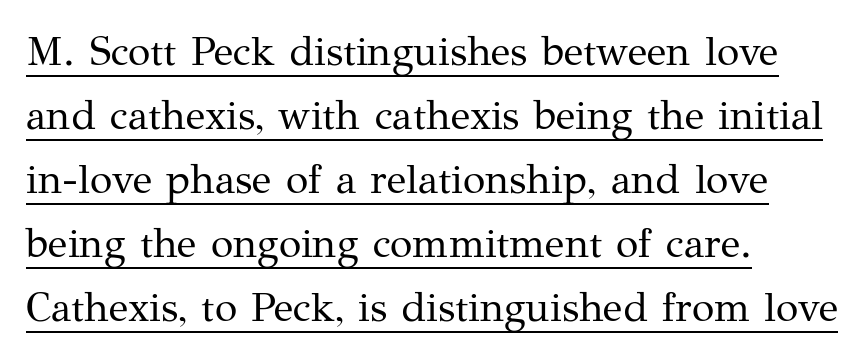
Q: Is the text bold? A: No.
Q: Is the text italic (slanted)? A: No, it is upright.
Q: Is the typeface a serif or a sans-serif typeface? A: Serif.
Q: Is the text underlined? A: Yes.
Q: How is the paragraph aligned? A: Left-aligned.
Q: Is the spacing between letters normal or unusually wide? A: Normal.
Q: Is the spacing between lines tight, normal or loose? A: Normal.
Q: Width (condensed, normal, or wide)? A: Normal.
Q: Stroke contrast? A: Medium.
Q: x-height? A: Medium.
Q: Monospaced? A: No.
